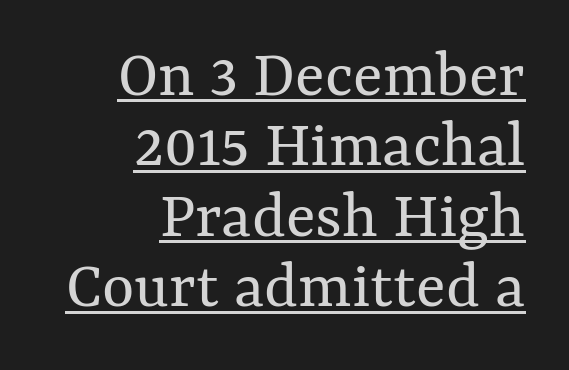
In CSS terms this would be text-align: right. Underlined type. The type is set solid horizontally, with unmodified tracking. Weight: not bold — regular or lighter. This sample uses an upright cut, with every glyph sitting square on the baseline. Note the varied advance widths — an 'i' is clearly narrower than an 'm'.
